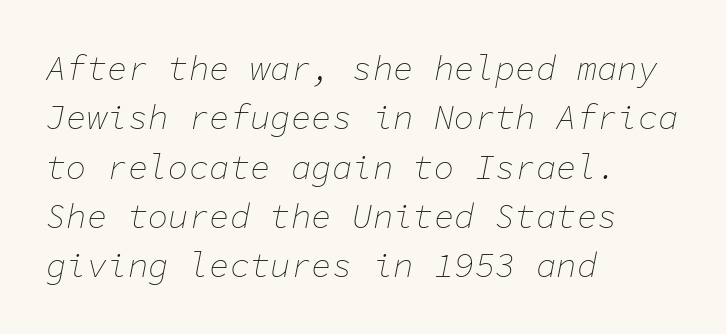
{"italic": "yes", "lean": "right", "slant_degrees": 11, "bold": "no", "weight": "thin", "width": "normal", "stroke_contrast": "low", "x_height": "medium", "monospaced": "yes", "underline": "no", "align": "left", "line_spacing": "normal", "line_spacing_ratio": 1.45, "letter_spacing": "normal", "letter_spacing_em": 0.0, "glyph_px": 34}
